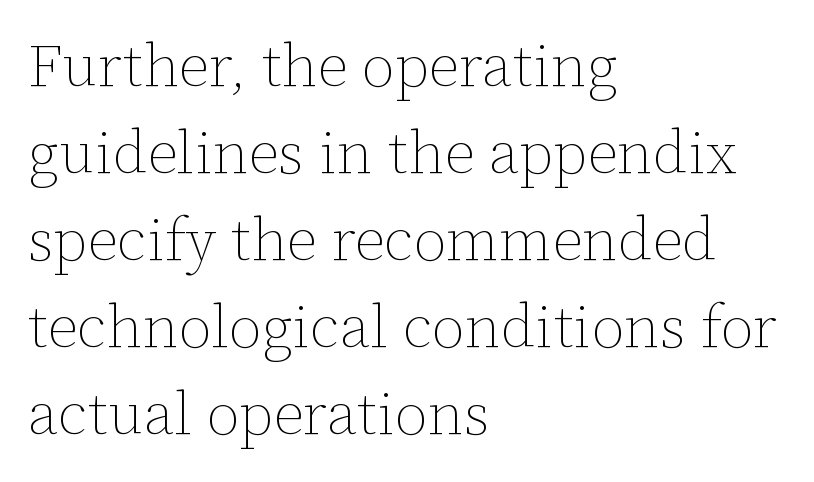
The image shows 60 px thin type, upright; set left-aligned, normal line spacing (1.45x), normal letter spacing, not underlined; low stroke contrast and a medium x-height.
